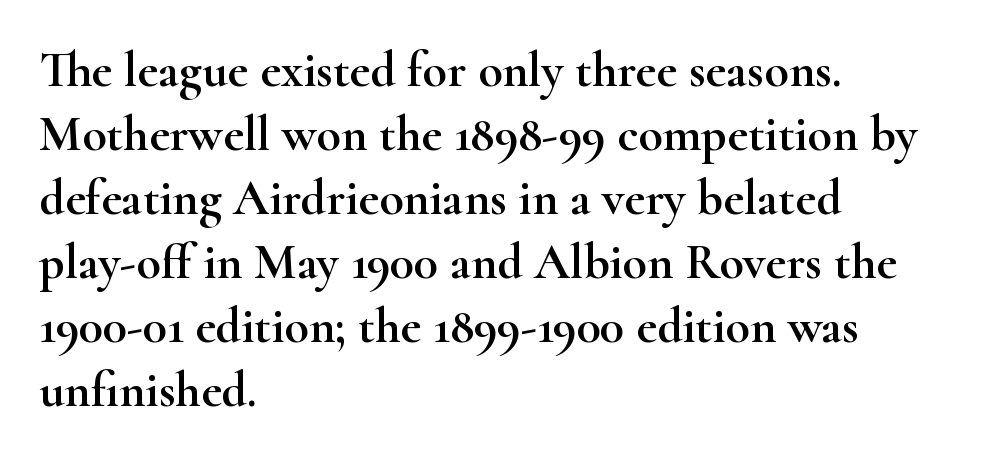
Note the varied advance widths — an 'i' is clearly narrower than an 'm'. This is roman type, the default non-slanted kind. This rendering leaves character spacing at its baseline value. The rendering shows small feet on the letterforms — a serif design. The space beneath each line is pristine and unruled.
